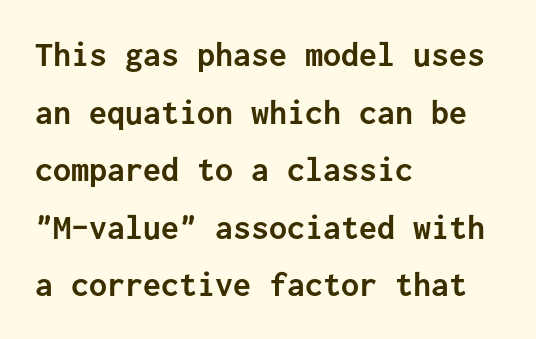
No italicization has been applied; the sample stays upright. The rendering uses a moderate line-height, typical for paragraphs. One-word summary of the alignment: left. Serif or sans? Sans — the stroke terminals are bare. The words here are not underlined. No extra tracking has been applied to these lines.
